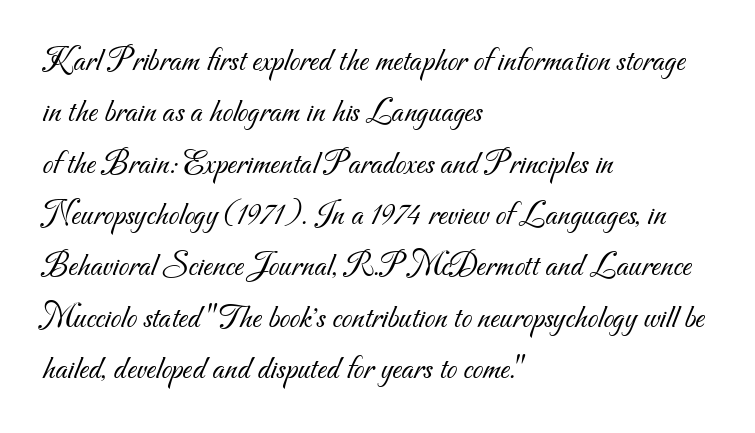
The image shows 34 px light sans-serif type; set left-aligned, normal line spacing (1.51x), normal letter spacing, not underlined; medium stroke contrast and a small x-height.
